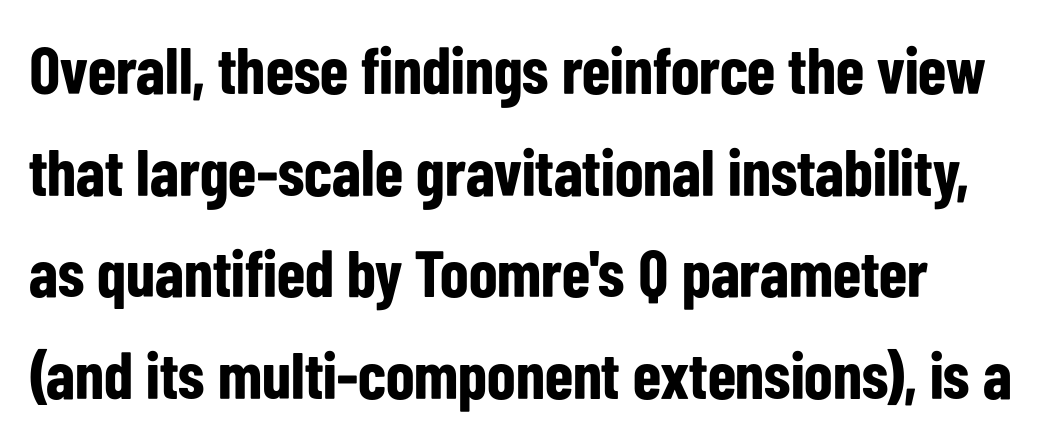
These lines stack with their left ends in a neat column. Descenders are the only things crossing below the line. This block has exactly the height ordinary leading produces. Between one letter and the next there's only the usual sliver of space. What kind of face is this? One without serifs — a sans. Notice how thick the strokes are: this is what a full bold looks like.
